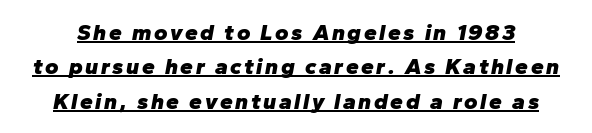
{"italic": "yes", "lean": "right", "slant_degrees": 10, "bold": "yes", "underline": "yes", "line_spacing": "normal", "line_spacing_ratio": 1.49, "glyph_px": 23}
